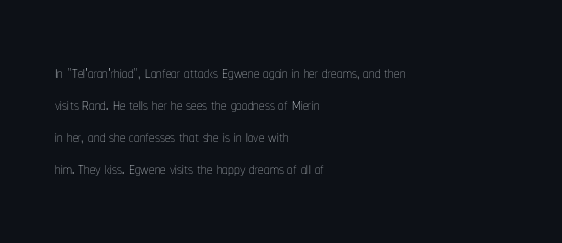
This sample uses an upright cut, with every glyph sitting square on the baseline. Check the space under the baseline: it is left empty. These lines are set flush left with a ragged right edge. Weight: not bold — regular or lighter.
